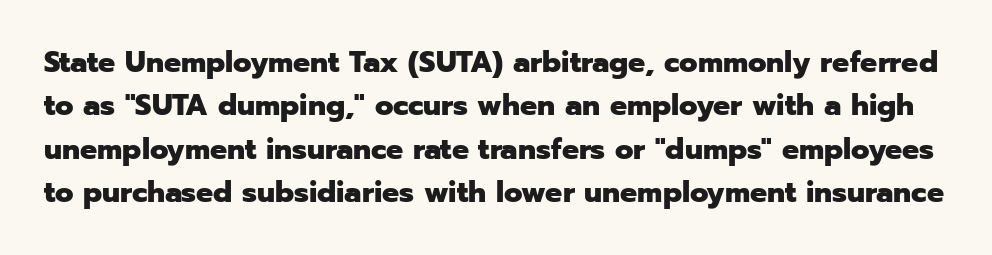
Q: Is the text bold? A: Yes.
Q: Is the text italic (slanted)? A: No, it is upright.
Q: Is the typeface a serif or a sans-serif typeface? A: Sans-serif.
Q: Is the text underlined? A: No.
Q: Is the spacing between letters normal or unusually wide? A: Normal.
Q: Is the spacing between lines tight, normal or loose? A: Normal.
Q: Width (condensed, normal, or wide)? A: Normal.
Q: Stroke contrast? A: Low.
Q: x-height? A: Medium.
Q: Monospaced? A: No.
